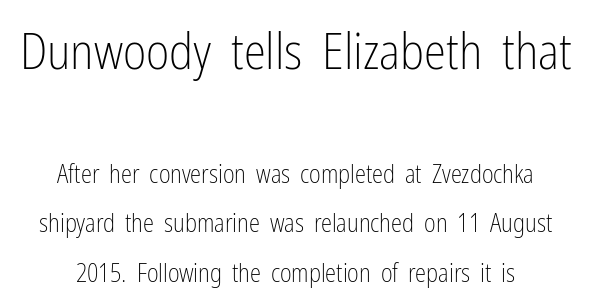
{"serif": "no", "italic": "no", "bold": "no", "weight": "light", "width": "condensed", "stroke_contrast": "low", "x_height": "medium", "monospaced": "no", "underline": "no", "line_spacing": "loose", "line_spacing_ratio": 1.98, "letter_spacing": "normal", "letter_spacing_em": 0.0, "larger_block": "first", "size_ratio": 2.0, "glyph_px": 50}
